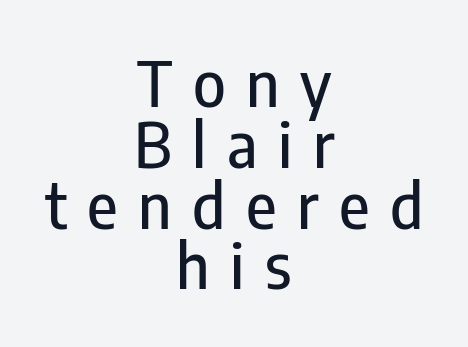
This sample has the flowing, uneven cadence of proportional lettering. Style check: upright. Casual observation: everything's sitting right in the middle. Nobody drew a line under any word here.
